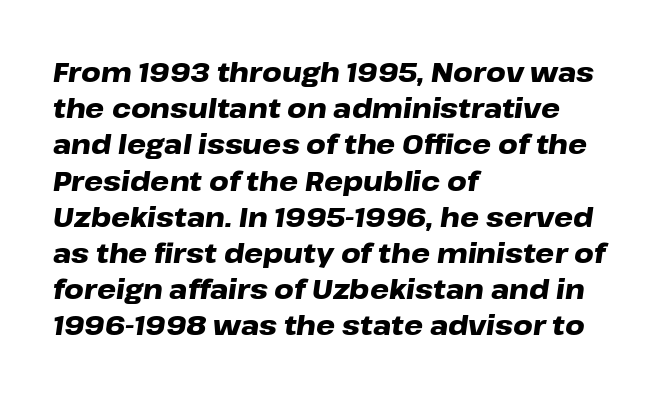
The image shows 27 px bold type, italic (leaning right); set left-aligned, normal line spacing (1.34x), normal letter spacing, not underlined.
